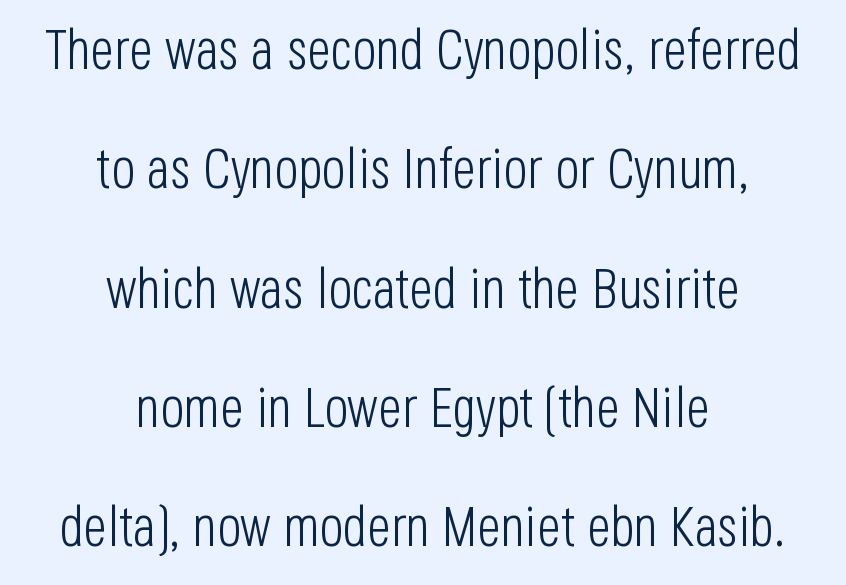
{"serif": "no", "italic": "no", "bold": "no", "weight": "light", "width": "condensed", "stroke_contrast": "low", "x_height": "large", "monospaced": "no", "underline": "no", "align": "center", "line_spacing": "loose", "line_spacing_ratio": 2.13, "letter_spacing": "normal", "letter_spacing_em": 0.0, "glyph_px": 56}
